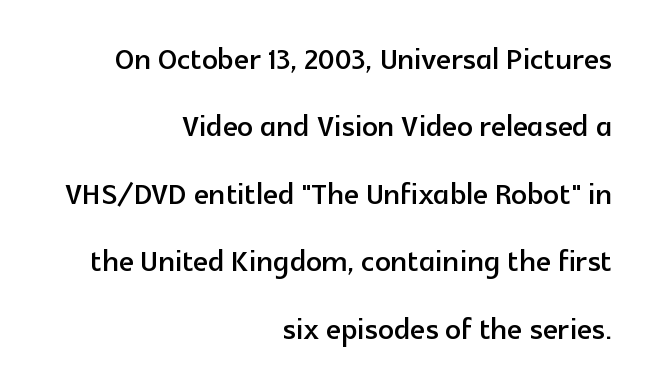
{"serif": "no", "italic": "no", "width": "normal", "x_height": "medium", "monospaced": "no", "underline": "no", "align": "right", "line_spacing_ratio": 1.73, "letter_spacing": "normal", "letter_spacing_em": 0.0, "glyph_px": 39}
